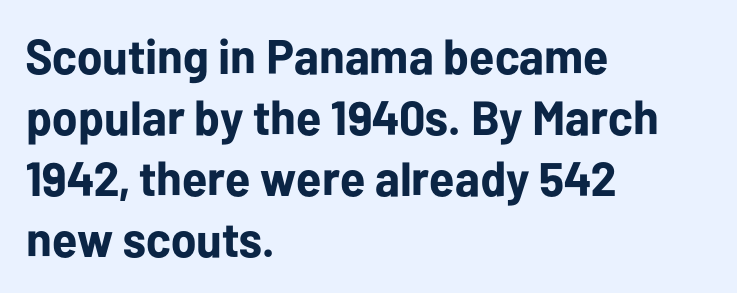
Q: Is the text bold? A: Yes.
Q: Is the text italic (slanted)? A: No, it is upright.
Q: Is the typeface a serif or a sans-serif typeface? A: Sans-serif.
Q: Is the text underlined? A: No.
Q: How is the paragraph aligned? A: Left-aligned.
Q: Is the spacing between letters normal or unusually wide? A: Normal.
Q: Is the spacing between lines tight, normal or loose? A: Normal.
Q: Width (condensed, normal, or wide)? A: Normal.
Q: Stroke contrast? A: Low.
Q: x-height? A: Medium.
Q: Monospaced? A: No.
